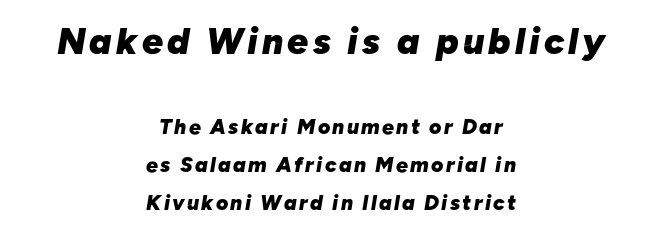
Anything drawn beneath the words? Only blank space. Character widths vary here, with narrow letters taking less room than wide ones. A centered setting, common on invitations and titles, is used for this passage. Of the two passages, the one on top uses the larger point size.
